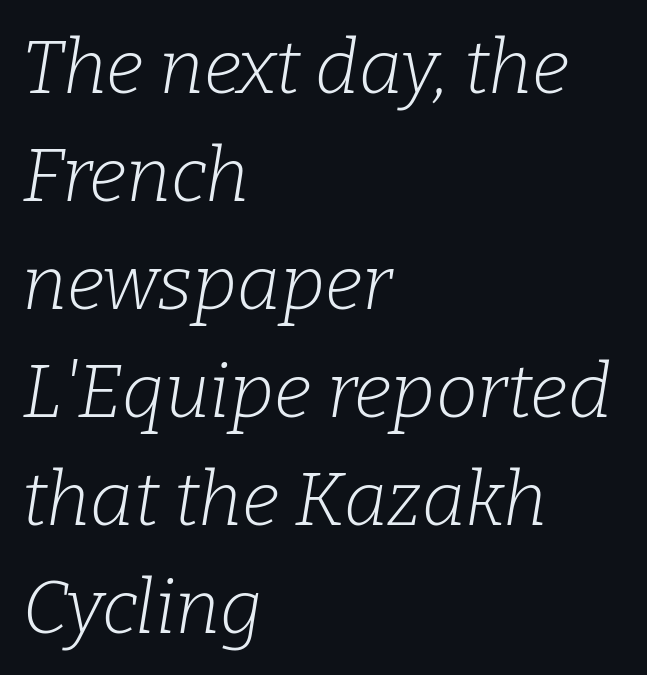
The image shows 75 px light serif type, italic (leaning right); set left-aligned, normal line spacing (1.44x), normal letter spacing, not underlined; low stroke contrast and a medium x-height.
